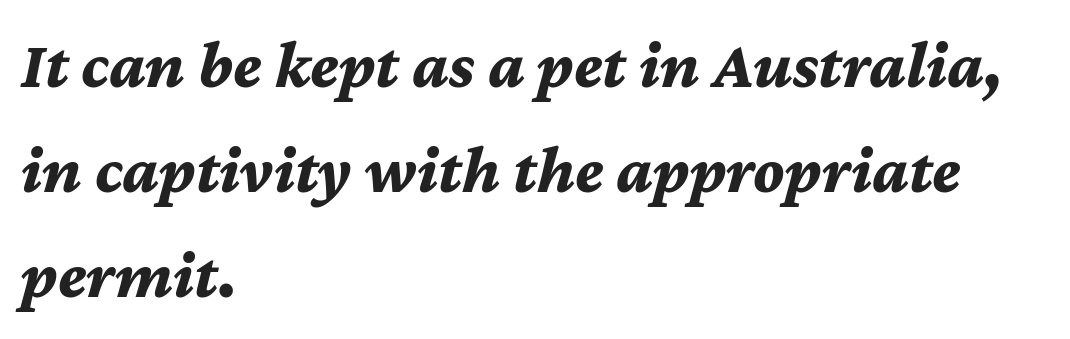
The image shows 67 px bold type, italic (leaning right); set left-aligned, normal line spacing (1.57x), normal letter spacing, not underlined; medium stroke contrast and a medium x-height.
